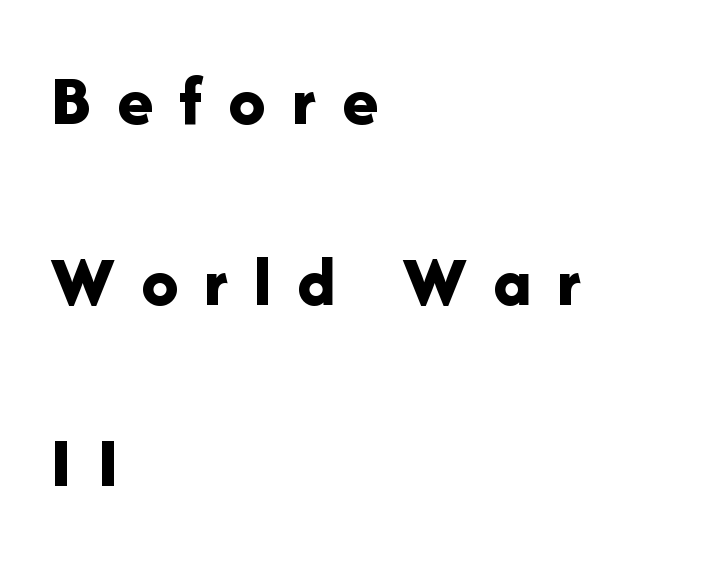
{"serif": "no", "italic": "no", "bold": "yes", "weight": "bold", "width": "normal", "stroke_contrast": "low", "x_height": "medium", "monospaced": "no", "underline": "no", "align": "left", "line_spacing": "loose", "line_spacing_ratio": 2.48, "letter_spacing": "wide", "letter_spacing_em": 0.36, "glyph_px": 73}
